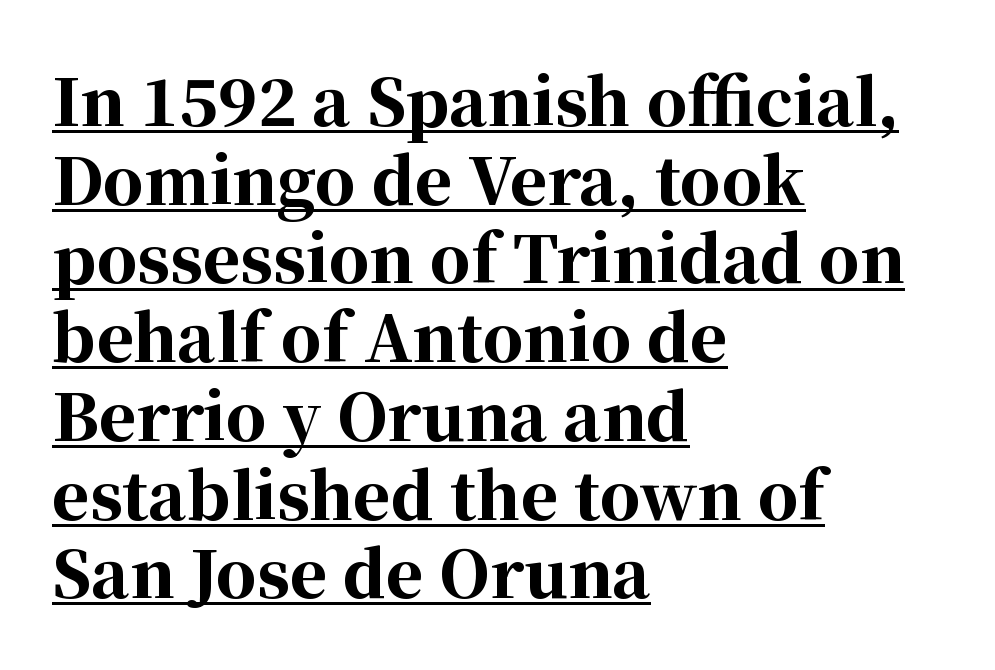
The image shows 64 px bold serif type, upright; set left-aligned, line spacing 1.23x, normal letter spacing, underlined; high stroke contrast and a medium x-height.
